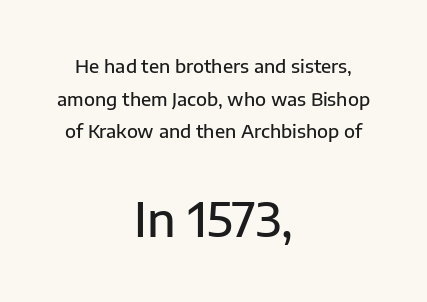
The image shows 46 px semibold sans-serif type, upright; set centered, line spacing 1.81x, normal letter spacing, not underlined; the second (bottom) block is 2.56x larger; low stroke contrast and a medium x-height.
